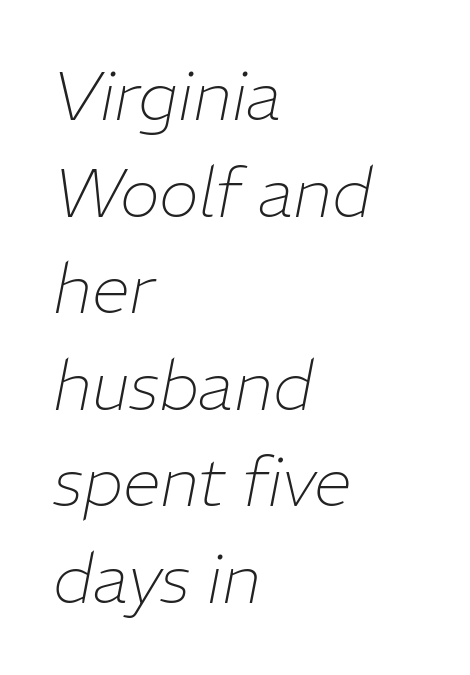
The image shows 68 px thin type, italic (leaning right); set left-aligned, normal line spacing (1.42x), normal letter spacing, not underlined; low stroke contrast and a medium x-height.
